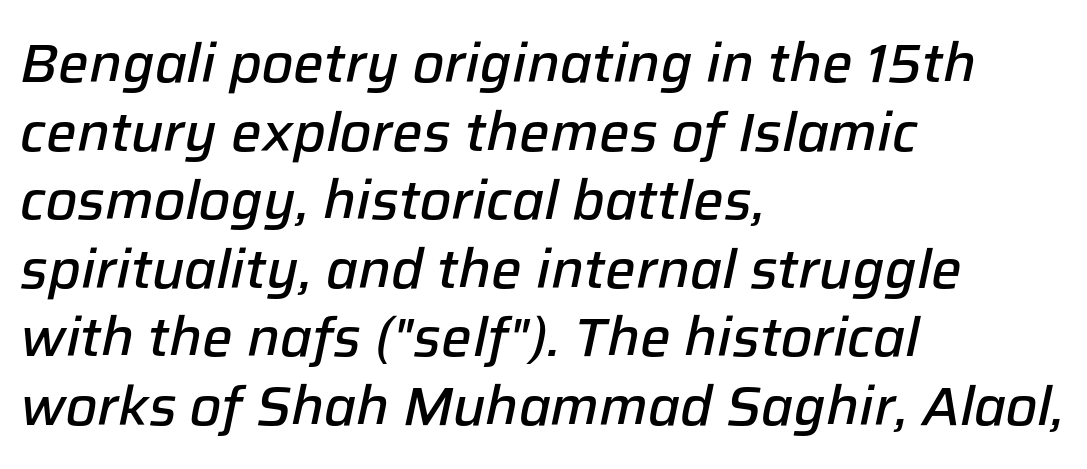
How would I describe the line gaps? Plain and ordinary. The face used here has a pronounced slope to its letters. The words here are not underlined. The passage shown is typed in a proportional face where columns would drift. These lines are set flush left with a ragged right edge.
